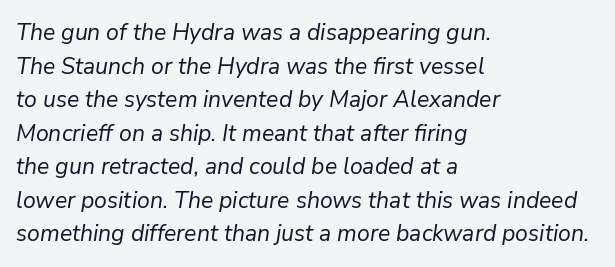
Tracking here is standard; glyphs follow each other at the usual distance. A normal amount of white space separates one row of letters from the next. A typesetter would mark this as italic. The lines are quadded left.
